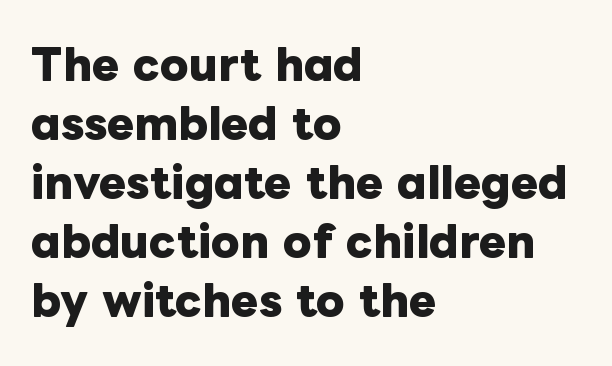
The image shows 41 px heavy type, upright; set left-aligned, normal line spacing (1.44x), normal letter spacing, not underlined; low stroke contrast and a medium x-height.
